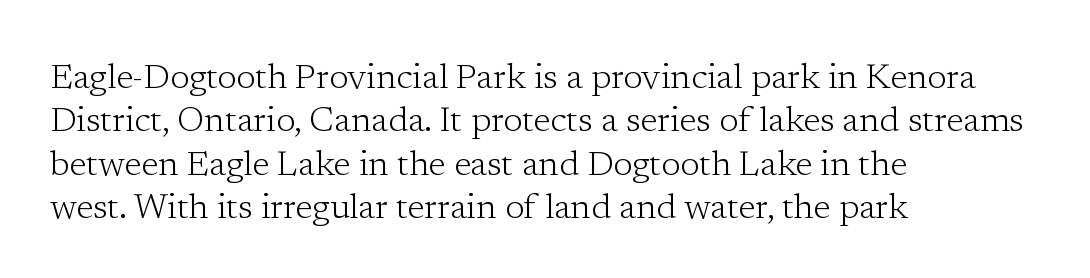
What stands out about the letter spacing? Nothing — it is the standard amount. Tall strokes in this sample are plumb rather than angled. The paragraph shown leans on its left margin. Weight: in the light-to-regular range. Classification — serif. Honestly, there is no underline to notice here at all.
